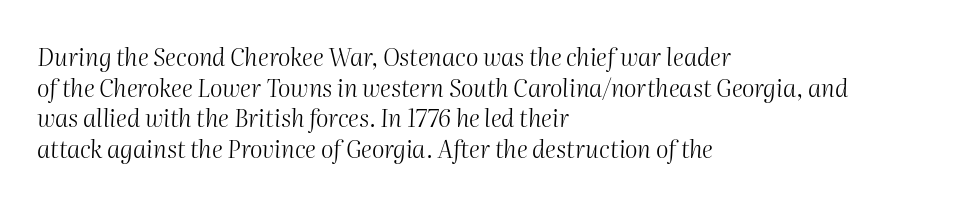
Q: Is the text bold? A: No.
Q: Is the text italic (slanted)? A: Yes, it leans right by about 2 degrees.
Q: Is the text underlined? A: No.
Q: How is the paragraph aligned? A: Left-aligned.
Q: Is the spacing between letters normal or unusually wide? A: Normal.
Q: Is the spacing between lines tight, normal or loose? A: Normal.
